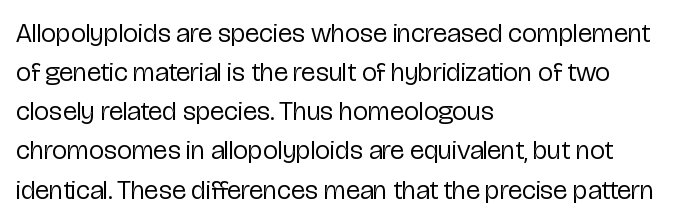
{"italic": "no", "bold": "no", "underline": "no", "align": "left", "line_spacing": "normal", "line_spacing_ratio": 1.45, "letter_spacing": "normal", "letter_spacing_em": 0.0, "glyph_px": 27}
